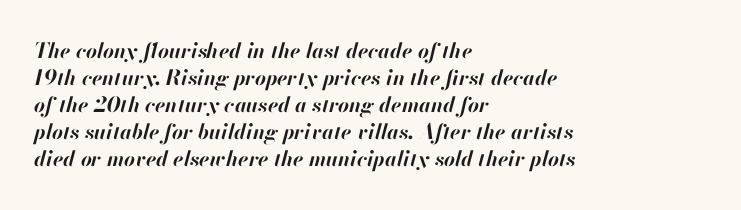
Typesetter's note: full bold, strokes at maximum text heaviness. The compositor pushed each line to the left boundary. This block has exactly the height ordinary leading produces. The type is set solid horizontally, with unmodified tracking. The passage shown leans; its letterforms are oblique. The foot of each line stays bare and open.
